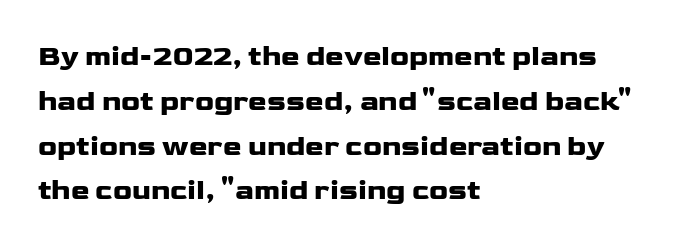
The image shows 28 px wide sans-serif type, upright; set left-aligned, normal line spacing (1.6x), normal letter spacing, not underlined; low stroke contrast and a medium x-height.
